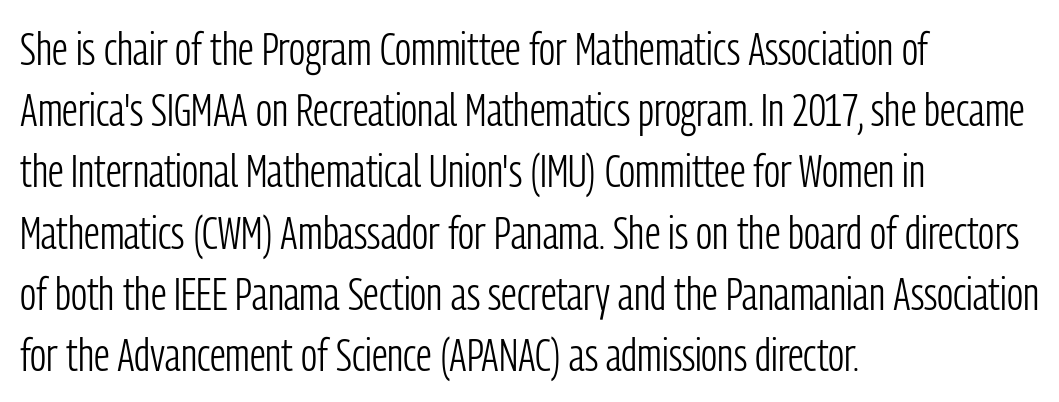
Q: Is the text bold? A: No.
Q: Is the text italic (slanted)? A: No, it is upright.
Q: Is the typeface a serif or a sans-serif typeface? A: Sans-serif.
Q: Is the text underlined? A: No.
Q: How is the paragraph aligned? A: Left-aligned.
Q: Is the spacing between letters normal or unusually wide? A: Normal.
Q: Is the spacing between lines tight, normal or loose? A: Normal.
Q: Width (condensed, normal, or wide)? A: Condensed.
Q: Stroke contrast? A: Low.
Q: x-height? A: Medium.
Q: Monospaced? A: No.
